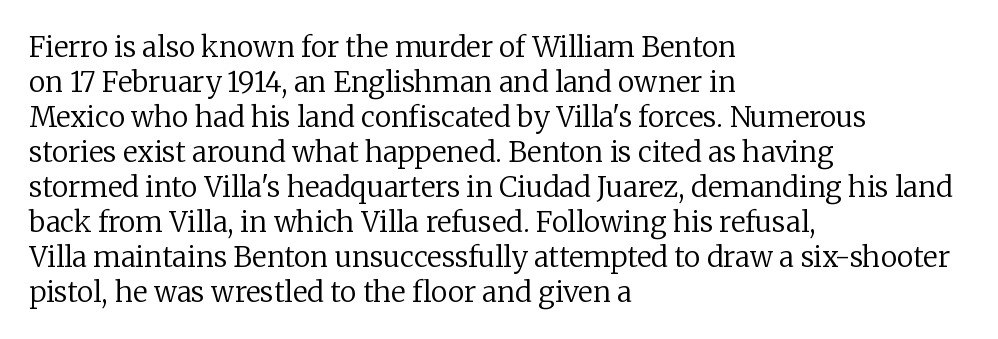
The image shows 28 px regular-weight serif type, upright; set left-aligned, normal line spacing (1.25x), normal letter spacing, not underlined; low stroke contrast and a medium x-height.
